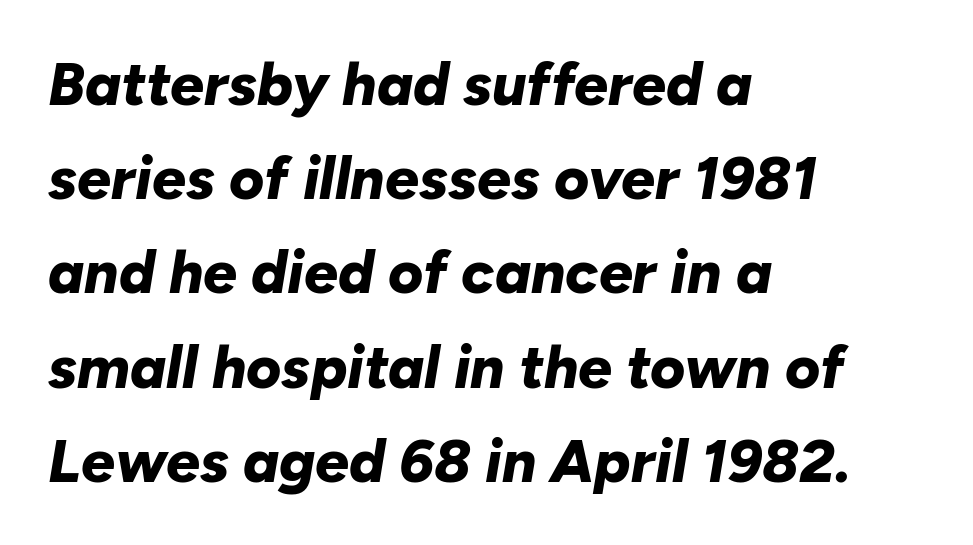
{"italic": "yes", "lean": "right", "slant_degrees": 10, "bold": "yes", "weight": "bold", "width": "normal", "stroke_contrast": "low", "x_height": "medium", "monospaced": "no", "underline": "no", "align": "left", "line_spacing": "normal", "line_spacing_ratio": 1.57, "letter_spacing": "normal", "letter_spacing_em": 0.0, "glyph_px": 60}
